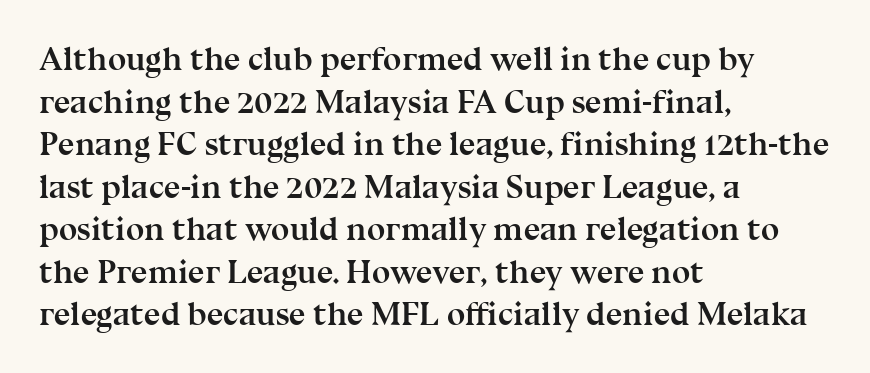
Q: Is the text bold? A: Yes.
Q: Is the text italic (slanted)? A: No, it is upright.
Q: Is the typeface a serif or a sans-serif typeface? A: Serif.
Q: Is the text underlined? A: No.
Q: How is the paragraph aligned? A: Left-aligned.
Q: Is the spacing between letters normal or unusually wide? A: Normal.
Q: Is the spacing between lines tight, normal or loose? A: Normal.
Q: Width (condensed, normal, or wide)? A: Normal.
Q: Stroke contrast? A: Medium.
Q: x-height? A: Medium.
Q: Monospaced? A: No.
